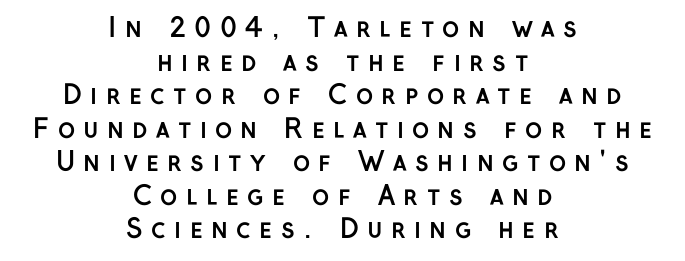
{"italic": "no", "bold": "yes", "underline": "no", "align": "center", "line_spacing": "normal", "line_spacing_ratio": 1.29, "letter_spacing": "wide", "letter_spacing_em": 0.32, "glyph_px": 26}
